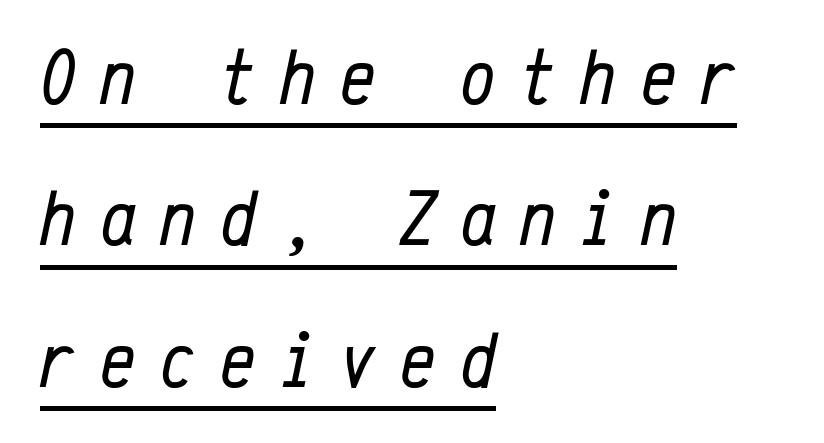
Descenders here cross a horizontal rule under the line. Spacing verdict: monospaced, one width for all characters. A quiet, ordinary-to-light weight characterises the typeface. Here the glyphs are tracked loosely, breaking word shapes into spaced letters. Line starts are locked; line ends wander. Posture: slanted.
